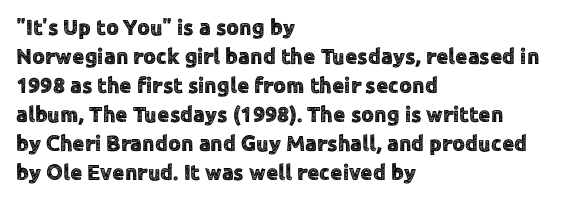
The image shows 22 px text type, upright; set left-aligned, normal line spacing (1.32x), normal letter spacing, not underlined.
